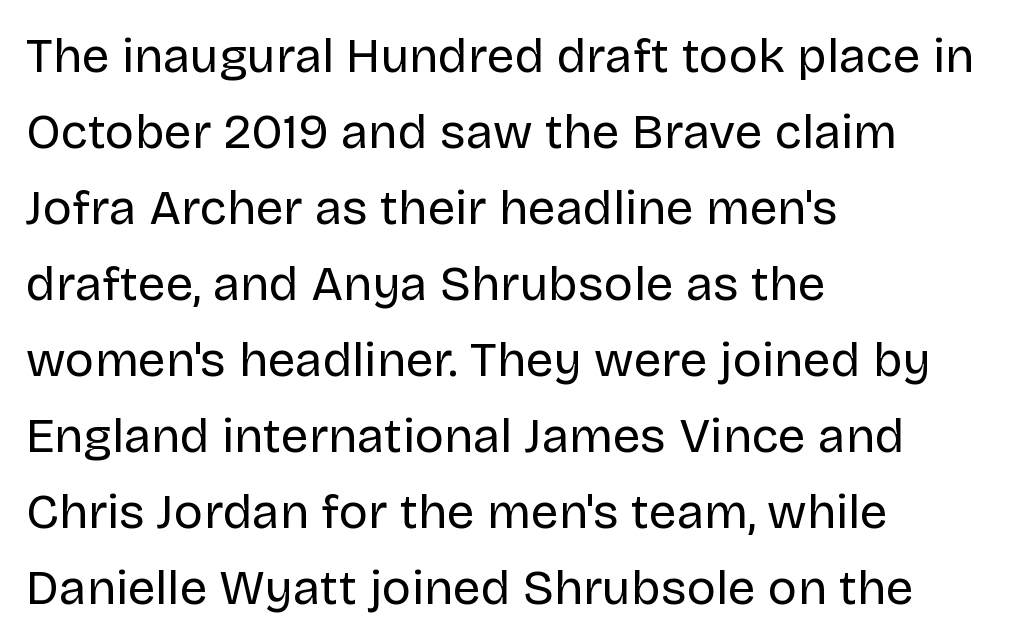
{"serif": "no", "italic": "no", "bold": "no", "weight": "regular", "width": "normal", "stroke_contrast": "low", "x_height": "large", "monospaced": "no", "underline": "no", "align": "left", "line_spacing": "normal", "line_spacing_ratio": 1.55, "letter_spacing": "normal", "letter_spacing_em": 0.0, "glyph_px": 49}
